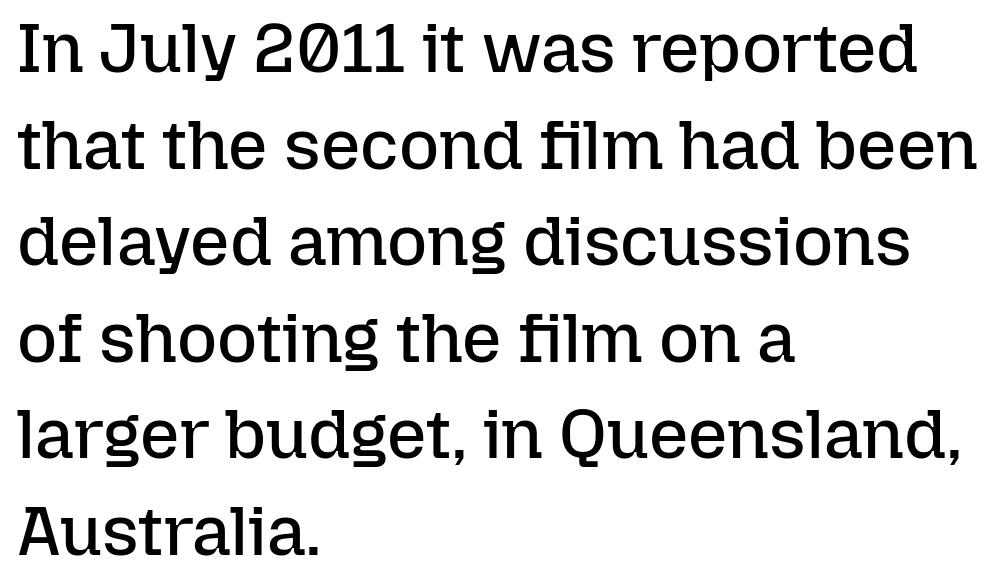
Q: Is the text bold? A: No.
Q: Is the text italic (slanted)? A: No, it is upright.
Q: Is the text underlined? A: No.
Q: How is the paragraph aligned? A: Left-aligned.
Q: Is the spacing between letters normal or unusually wide? A: Normal.
Q: Is the spacing between lines tight, normal or loose? A: Normal.
Q: Width (condensed, normal, or wide)? A: Normal.
Q: Stroke contrast? A: Low.
Q: x-height? A: Medium.
Q: Monospaced? A: No.
